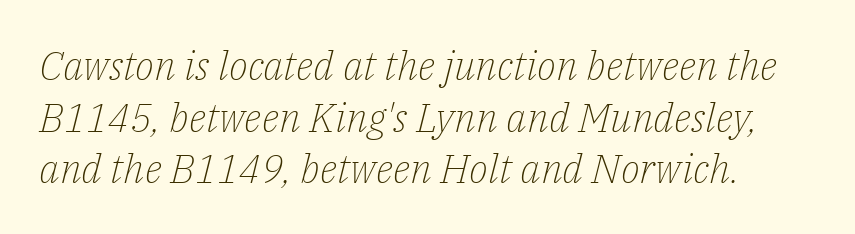
Q: Is the text bold? A: No.
Q: Is the text italic (slanted)? A: Yes, it leans right by about 14 degrees.
Q: Is the typeface a serif or a sans-serif typeface? A: Serif.
Q: Is the text underlined? A: No.
Q: Is the spacing between letters normal or unusually wide? A: Normal.
Q: Is the spacing between lines tight, normal or loose? A: Normal.
Q: Width (condensed, normal, or wide)? A: Normal.
Q: Stroke contrast? A: Low.
Q: x-height? A: Medium.
Q: Monospaced? A: No.
